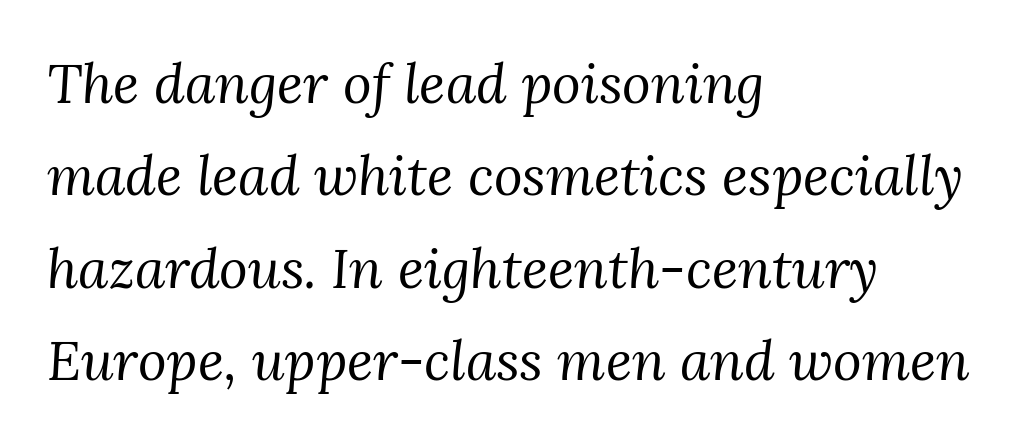
{"serif": "yes", "italic": "yes", "lean": "right", "slant_degrees": 3, "bold": "no", "weight": "regular", "width": "normal", "stroke_contrast": "medium", "x_height": "medium", "monospaced": "no", "underline": "no", "align": "left", "line_spacing": "normal", "line_spacing_ratio": 1.68, "letter_spacing": "normal", "letter_spacing_em": 0.0, "glyph_px": 55}
